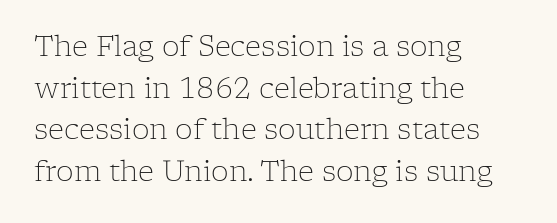
Descenders are the only things crossing below the line. The designer went with a serif here, giving each stem small feet. How would I describe the line gaps? Plain and ordinary. Proportional: the letters do not fall into vertical columns.
